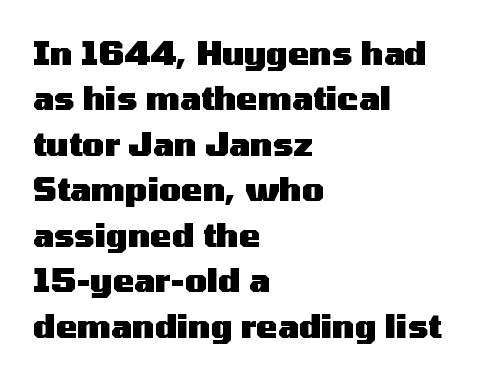
The image shows 32 px heavy, wide sans-serif type, upright; set left-aligned, normal line spacing (1.42x), normal letter spacing, not underlined; medium stroke contrast and a medium x-height.
